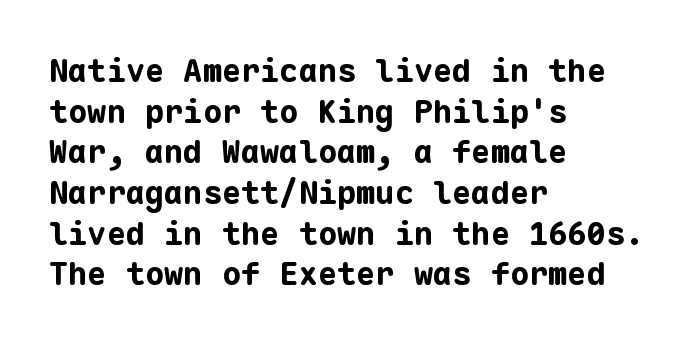
Q: Is the text bold? A: Yes.
Q: Is the text italic (slanted)? A: No, it is upright.
Q: Is the typeface a serif or a sans-serif typeface? A: Sans-serif.
Q: Is the text underlined? A: No.
Q: How is the paragraph aligned? A: Left-aligned.
Q: Is the spacing between letters normal or unusually wide? A: Normal.
Q: Is the spacing between lines tight, normal or loose? A: Normal.
Q: Width (condensed, normal, or wide)? A: Normal.
Q: Stroke contrast? A: Low.
Q: x-height? A: Medium.
Q: Monospaced? A: Yes.
